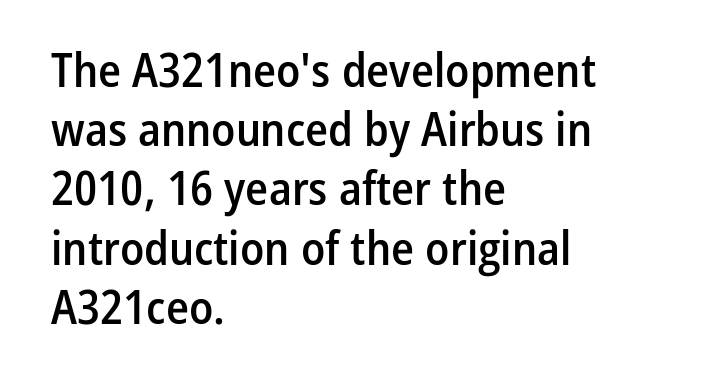
{"serif": "no", "italic": "no", "bold": "semi", "weight": "semibold", "width": "condensed", "stroke_contrast": "low", "x_height": "medium", "monospaced": "no", "underline": "no", "align": "left", "line_spacing": "normal", "line_spacing_ratio": 1.26, "letter_spacing": "normal", "letter_spacing_em": 0.0, "glyph_px": 47}
